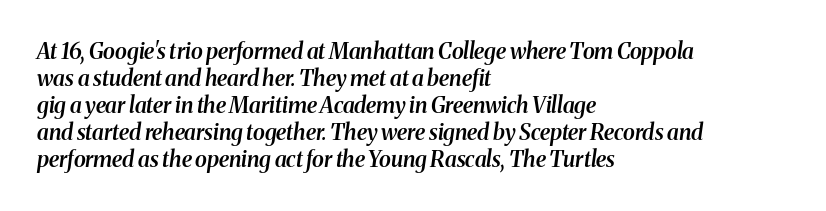
Q: Is the text bold? A: Semi-bold.
Q: Is the text italic (slanted)? A: Yes, it leans right by about 8 degrees.
Q: Is the text underlined? A: No.
Q: How is the paragraph aligned? A: Left-aligned.
Q: Is the spacing between letters normal or unusually wide? A: Normal.
